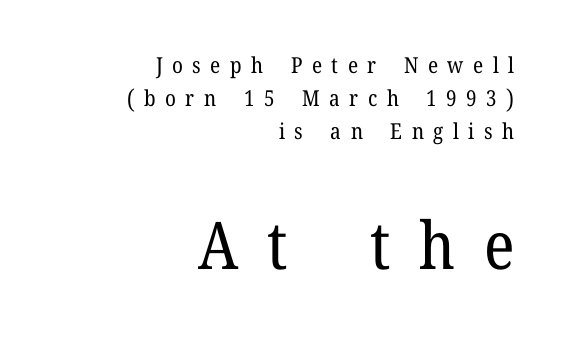
The typeface chosen for these lines features serifs. Type without underlining. The passage is arranged like a letterhead date or caption credit — flush right. When letters stand straight like this, we call the style roman or upright.
